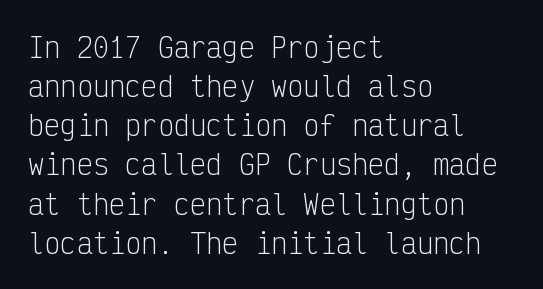
Q: Is the text bold? A: No.
Q: Is the text italic (slanted)? A: No, it is upright.
Q: Is the text underlined? A: No.
Q: How is the paragraph aligned? A: Left-aligned.
Q: Is the spacing between letters normal or unusually wide? A: Normal.
Q: Is the spacing between lines tight, normal or loose? A: Normal.
